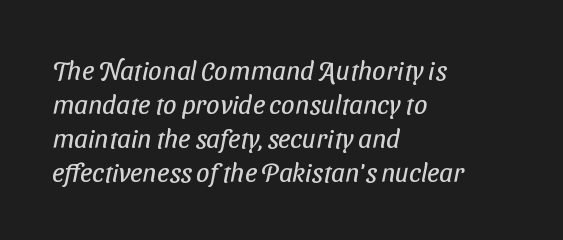
Q: Is the text bold? A: No.
Q: Is the text underlined? A: No.
Q: How is the paragraph aligned? A: Left-aligned.
Q: Is the spacing between letters normal or unusually wide? A: Normal.
Q: Is the spacing between lines tight, normal or loose? A: Normal.
